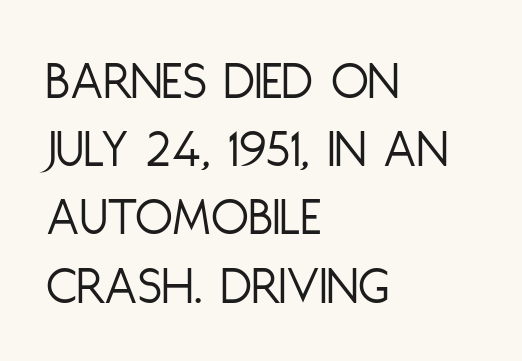
The image shows 55 px light, condensed sans-serif type, upright; set left-aligned, line spacing 1.24x, normal letter spacing, not underlined; low stroke contrast and a large x-height.
